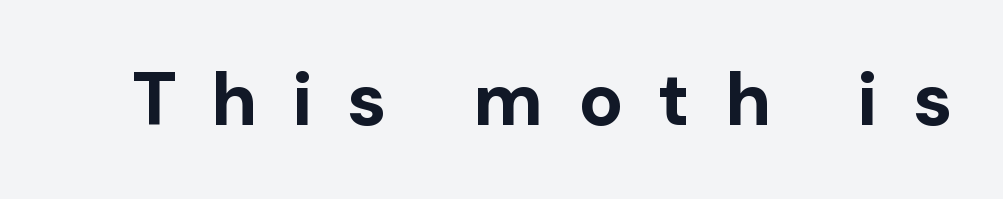
The image shows 74 px bold sans-serif type, upright; set unusually wide letter spacing (+0.47 em), not underlined; low stroke contrast and a medium x-height.
